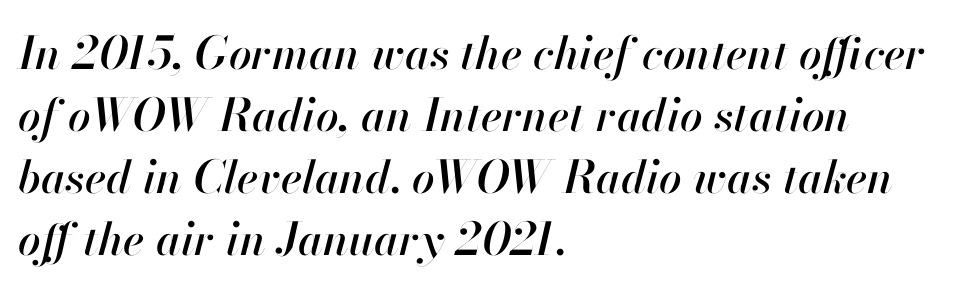
{"italic": "yes", "lean": "right", "slant_degrees": 13, "width": "normal", "stroke_contrast": "high", "x_height": "small", "monospaced": "no", "underline": "no", "align": "left", "line_spacing": "normal", "line_spacing_ratio": 1.38, "letter_spacing": "normal", "letter_spacing_em": 0.0, "glyph_px": 45}
